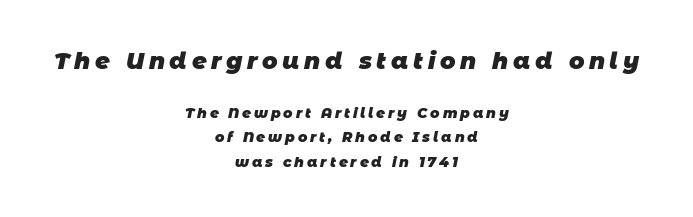
The image shows 23 px bold type; set centered, line spacing 1.73x, unusually wide letter spacing (+0.2 em), not underlined; the first (top) block is 1.64x larger.
